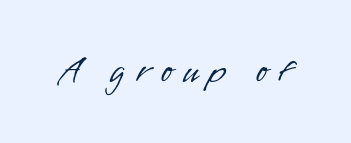
{"serif": "no", "bold": "no", "weight": "light", "width": "normal", "stroke_contrast": "low", "x_height": "small", "monospaced": "no", "underline": "no", "letter_spacing": "wide", "letter_spacing_em": 0.3, "glyph_px": 35}
